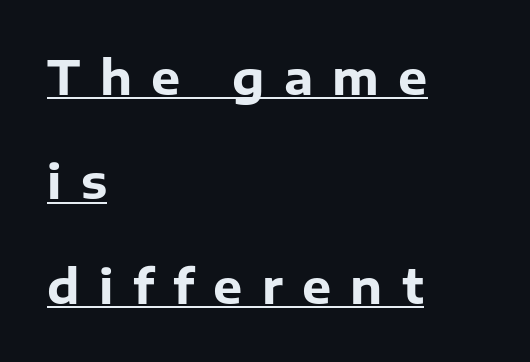
The image shows 46 px heavy sans-serif type, upright; set left-aligned, loose line spacing (2.27x), unusually wide letter spacing (+0.42 em), underlined; low stroke contrast and a medium x-height.
